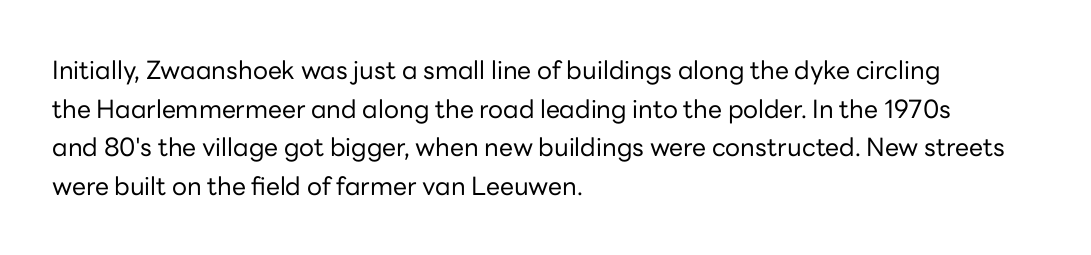
Notice how descenders clear the ascenders below comfortably — that's standard leading. Posture: vertical. Letter spacing: default. This rendering uses left alignment, leaving the right contour irregular.
